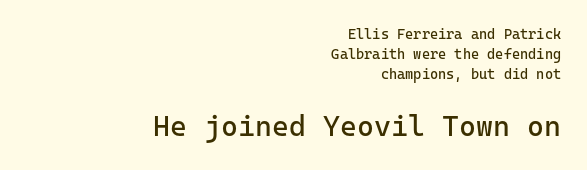
Q: Is the text bold? A: No.
Q: Is the text italic (slanted)? A: No, it is upright.
Q: Is the typeface a serif or a sans-serif typeface? A: Sans-serif.
Q: Is the text underlined? A: No.
Q: How is the paragraph aligned? A: Right-aligned.
Q: Is the spacing between letters normal or unusually wide? A: Normal.
Q: Is the spacing between lines tight, normal or loose? A: Normal.
Q: Which block of text is set in a larger size, the first (top) or the second (bottom)? A: The second (bottom) one.
Q: Width (condensed, normal, or wide)? A: Normal.
Q: Stroke contrast? A: Low.
Q: x-height? A: Medium.
Q: Monospaced? A: Yes.
